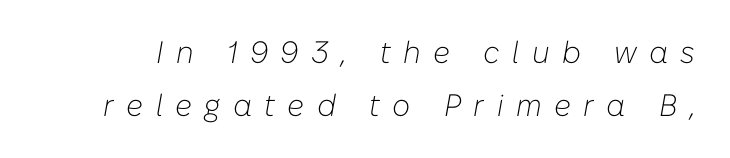
{"italic": "yes", "lean": "right", "slant_degrees": 10, "bold": "no", "weight": "light", "width": "normal", "stroke_contrast": "low", "x_height": "medium", "monospaced": "no", "underline": "no", "line_spacing_ratio": 1.71, "letter_spacing": "wide", "letter_spacing_em": 0.4, "glyph_px": 31}
